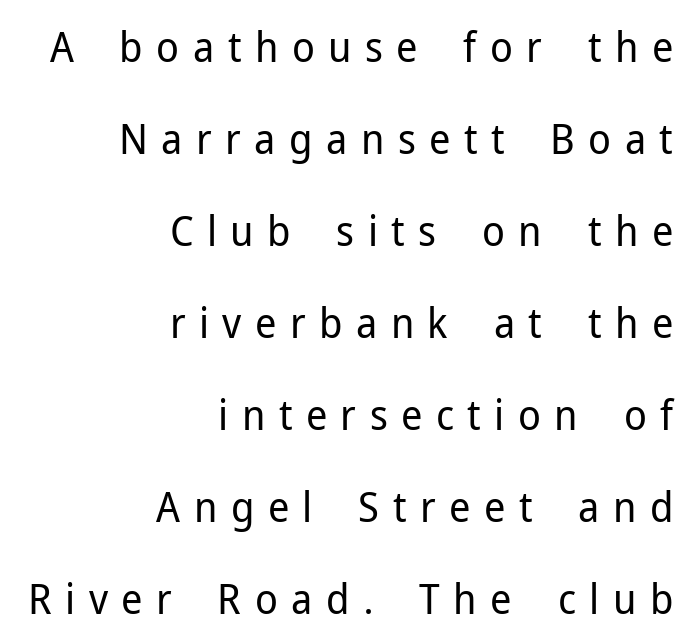
The image shows 42 px regular-weight sans-serif type, upright; set right-aligned, loose line spacing (2.19x), unusually wide letter spacing (+0.32 em), not underlined; low stroke contrast and a medium x-height.
